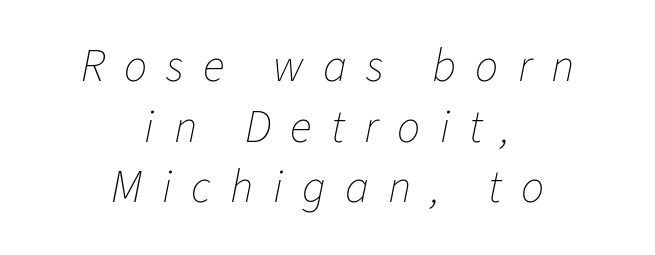
Q: Is the text bold? A: No.
Q: Is the text italic (slanted)? A: Yes, it leans right by about 11 degrees.
Q: Is the text underlined? A: No.
Q: How is the paragraph aligned? A: Centered.
Q: Is the spacing between letters normal or unusually wide? A: Unusually wide.
Q: Is the spacing between lines tight, normal or loose? A: Normal.
Q: Width (condensed, normal, or wide)? A: Normal.
Q: Stroke contrast? A: Low.
Q: x-height? A: Medium.
Q: Monospaced? A: No.
